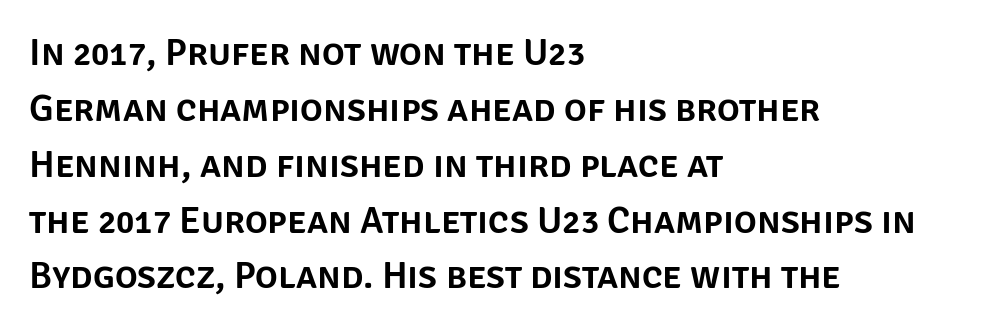
{"serif": "no", "italic": "no", "width": "normal", "stroke_contrast": "low", "x_height": "large", "monospaced": "no", "underline": "no", "align": "left", "line_spacing": "normal", "line_spacing_ratio": 1.47, "letter_spacing": "normal", "letter_spacing_em": 0.0, "glyph_px": 38}
